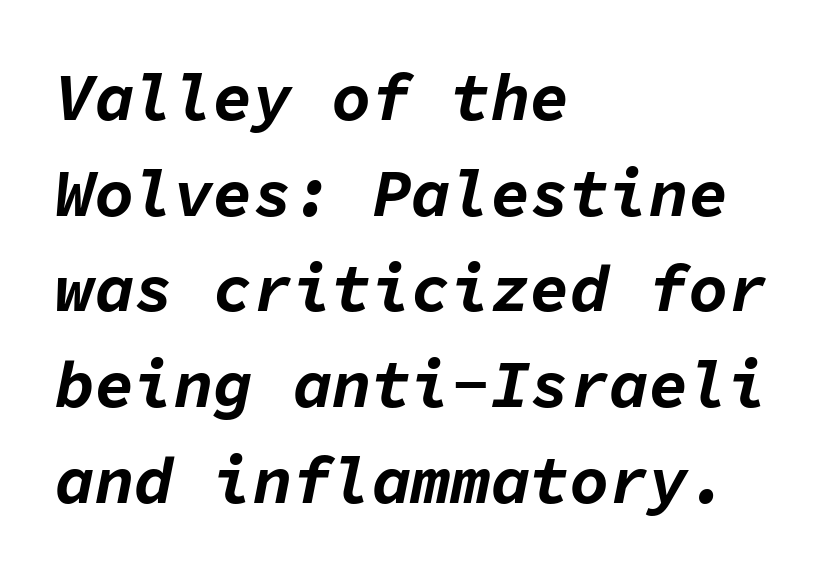
Q: Is the text bold? A: Yes.
Q: Is the text italic (slanted)? A: Yes, it leans right by about 11 degrees.
Q: Is the text underlined? A: No.
Q: How is the paragraph aligned? A: Left-aligned.
Q: Is the spacing between letters normal or unusually wide? A: Normal.
Q: Is the spacing between lines tight, normal or loose? A: Normal.
Q: Width (condensed, normal, or wide)? A: Normal.
Q: Stroke contrast? A: Low.
Q: x-height? A: Medium.
Q: Monospaced? A: Yes.
